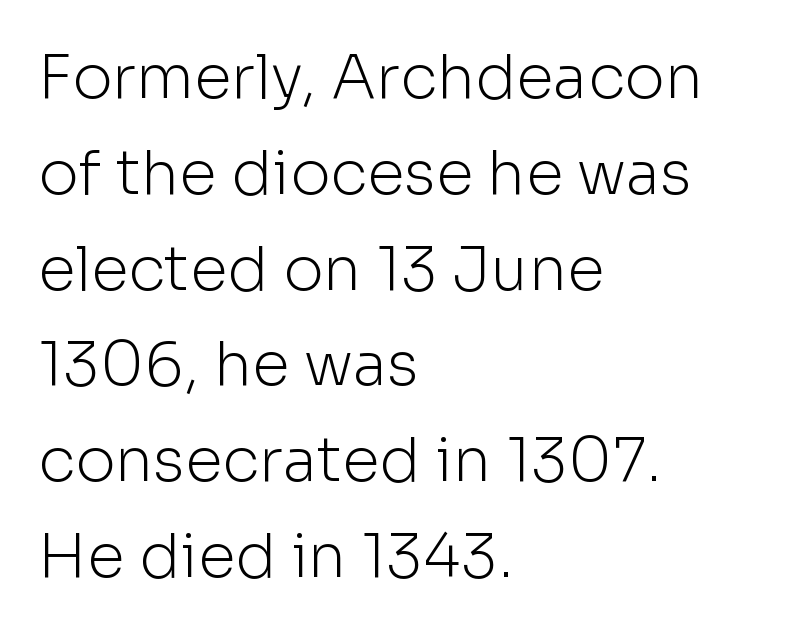
{"serif": "no", "italic": "no", "bold": "no", "weight": "light", "width": "normal", "stroke_contrast": "low", "x_height": "medium", "monospaced": "no", "underline": "no", "align": "left", "line_spacing": "normal", "line_spacing_ratio": 1.57, "letter_spacing": "normal", "letter_spacing_em": 0.0, "glyph_px": 61}
